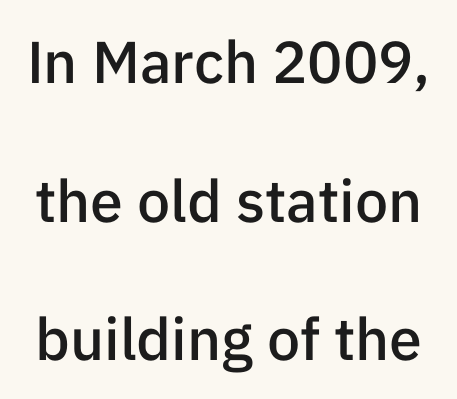
The image shows 59 px semibold sans-serif type, upright; set loose line spacing (2.35x), normal letter spacing, not underlined; low stroke contrast and a medium x-height.
